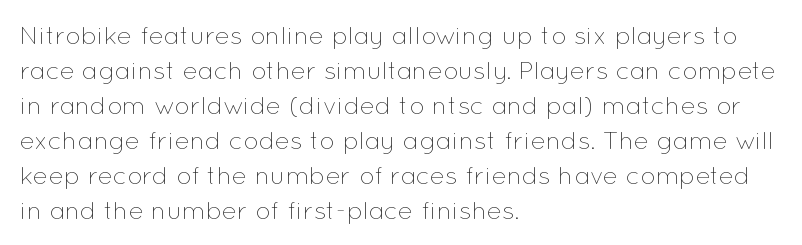
{"italic": "no", "bold": "no", "underline": "no", "align": "left", "line_spacing": "normal", "line_spacing_ratio": 1.4, "letter_spacing": "normal", "letter_spacing_em": 0.0, "glyph_px": 25}
